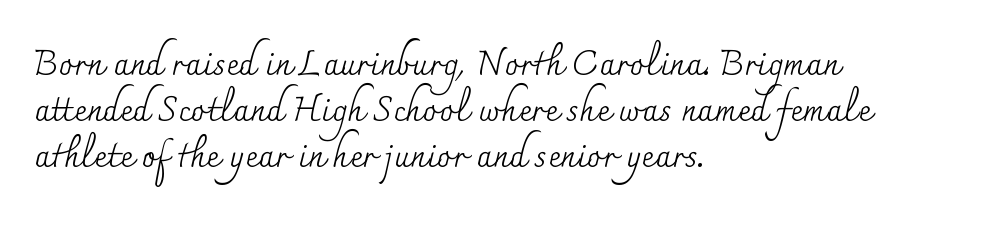
Honestly, the letter spacing is just normal — you wouldn't notice it. Summary of weight: not heavy and not bold. A bare baseline throughout the passage. Successive baselines arrive at the customary interval.
